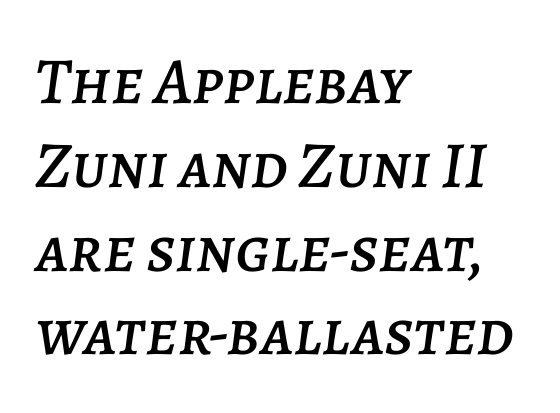
Q: Is the text italic (slanted)? A: Yes, it leans right by about 7 degrees.
Q: Is the text underlined? A: No.
Q: How is the paragraph aligned? A: Left-aligned.
Q: Is the spacing between letters normal or unusually wide? A: Normal.
Q: Is the spacing between lines tight, normal or loose? A: Normal.
Q: Width (condensed, normal, or wide)? A: Normal.
Q: Stroke contrast? A: Low.
Q: x-height? A: Large.
Q: Monospaced? A: No.
